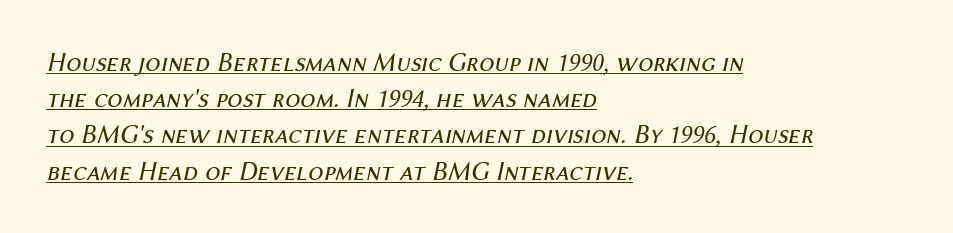
The image shows 27 px text type, italic (leaning right); set left-aligned, normal line spacing (1.34x), normal letter spacing, underlined.
